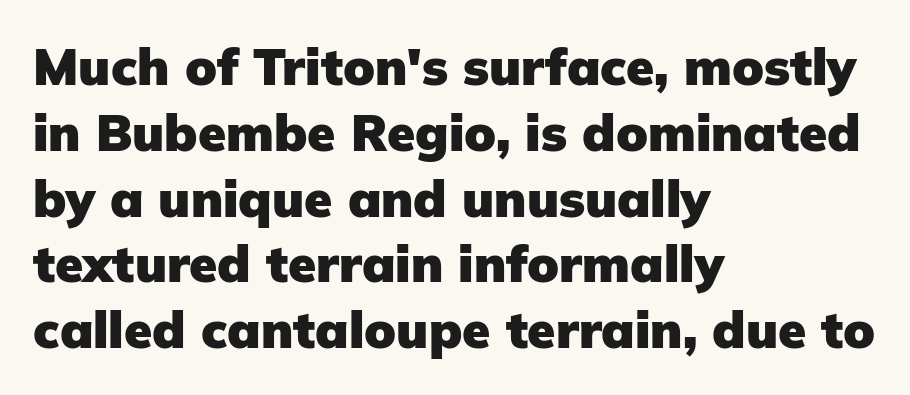
{"serif": "no", "italic": "no", "bold": "yes", "weight": "heavy", "width": "normal", "stroke_contrast": "low", "x_height": "medium", "monospaced": "no", "underline": "no", "align": "left", "line_spacing": "normal", "line_spacing_ratio": 1.29, "letter_spacing": "normal", "letter_spacing_em": 0.0, "glyph_px": 51}
